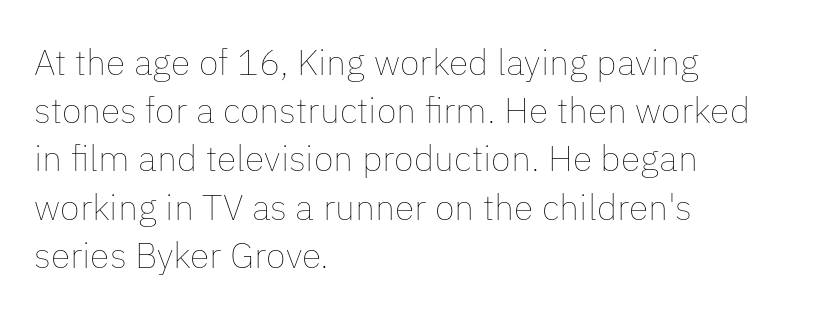
{"italic": "no", "bold": "no", "weight": "thin", "width": "normal", "stroke_contrast": "low", "x_height": "medium", "monospaced": "no", "underline": "no", "align": "left", "line_spacing": "normal", "line_spacing_ratio": 1.34, "letter_spacing": "normal", "letter_spacing_em": 0.0, "glyph_px": 36}
